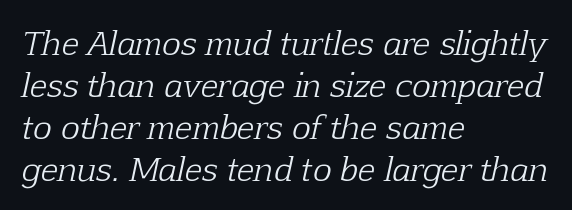
Q: Is the text bold? A: No.
Q: Is the text italic (slanted)? A: Yes, it leans right by about 12 degrees.
Q: Is the typeface a serif or a sans-serif typeface? A: Serif.
Q: Is the text underlined? A: No.
Q: How is the paragraph aligned? A: Left-aligned.
Q: Is the spacing between letters normal or unusually wide? A: Normal.
Q: Is the spacing between lines tight, normal or loose? A: Normal.
Q: Width (condensed, normal, or wide)? A: Normal.
Q: Stroke contrast? A: Low.
Q: x-height? A: Medium.
Q: Monospaced? A: No.
